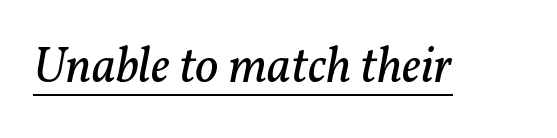
The image shows 51 px regular-weight serif type, italic (leaning right); set normal letter spacing, underlined; low stroke contrast and a medium x-height.
